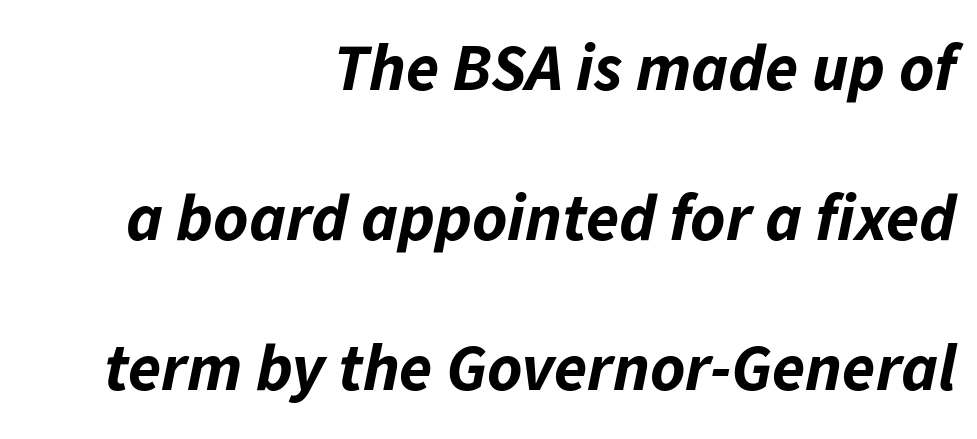
The image shows 67 px bold type, italic (leaning right); set right-aligned, loose line spacing (2.24x), normal letter spacing, not underlined; low stroke contrast and a medium x-height.
